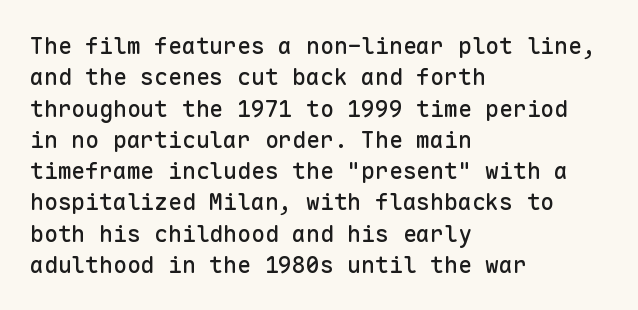
{"italic": "no", "underline": "no", "align": "left", "line_spacing": "normal", "line_spacing_ratio": 1.36, "letter_spacing": "normal", "letter_spacing_em": 0.0, "glyph_px": 23}
